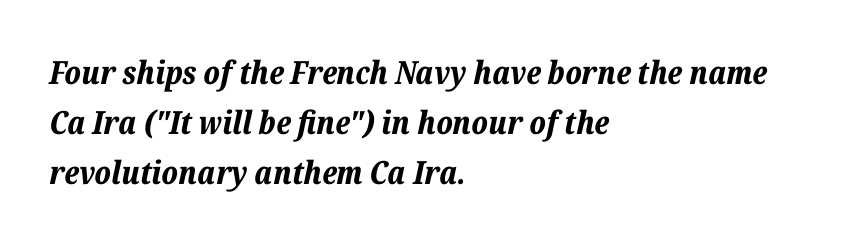
Summary of weight: heavy, a full bold. The typography opts for an oblique posture over an upright one. A typesetter would call this leading conventional body-copy spacing. Is this a fixed-width face? No — the glyphs have proportional, varying widths. Beneath every word, the page is bare.
